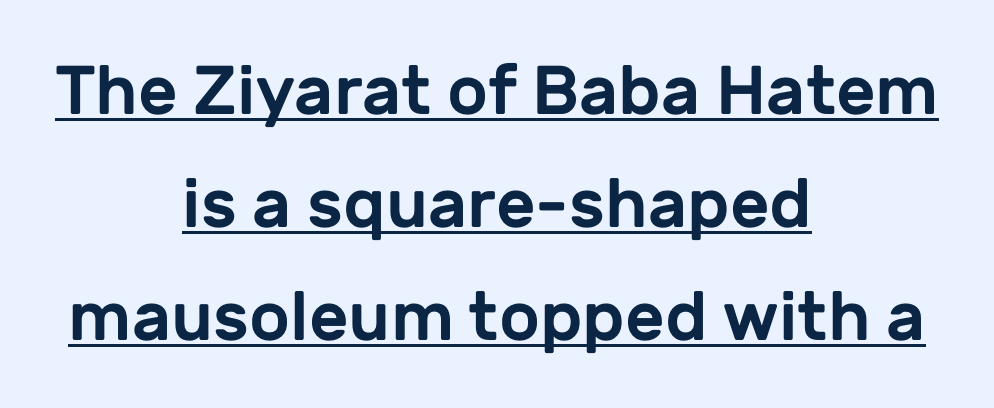
The image shows 69 px sans-serif type, upright; set centered, normal line spacing (1.64x), normal letter spacing, underlined; low stroke contrast and a medium x-height.
